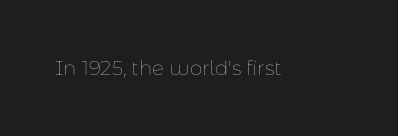
Posture: upright roman. Short note: letters normally spaced. The weight would be labelled regular, book, light, or lighter still. Lines of text with bare space underneath.
